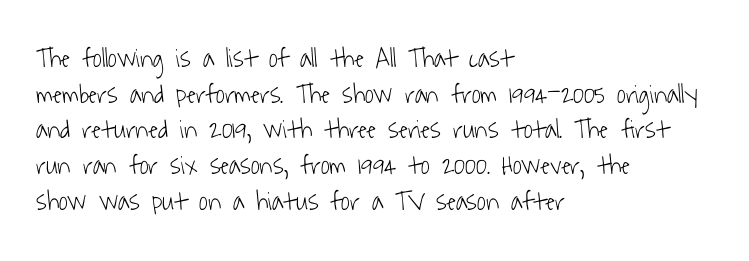
Q: Is the text bold? A: No.
Q: Is the text underlined? A: No.
Q: How is the paragraph aligned? A: Left-aligned.
Q: Is the spacing between letters normal or unusually wide? A: Normal.
Q: Is the spacing between lines tight, normal or loose? A: Normal.
